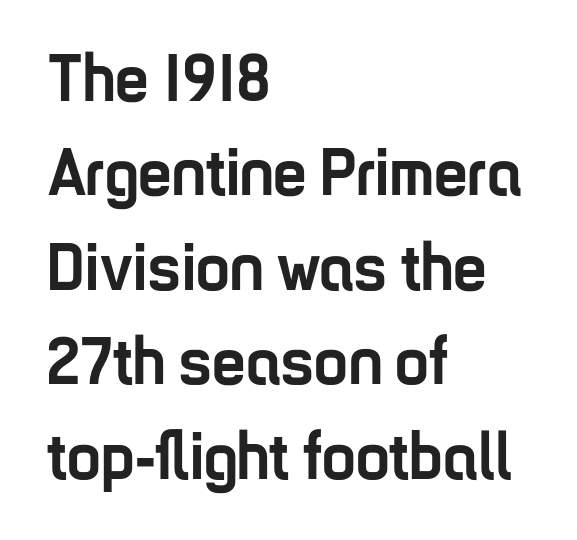
Glyph-to-glyph distance matches everyday printed text. Is there much room between lines? A standard amount, neither cramped nor airy. Observe the absence of serifs on each vertical stroke in this sample. This rendering features lettering with no underline.
